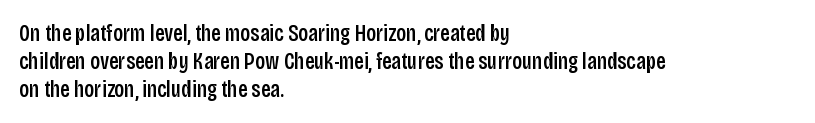
{"italic": "no", "underline": "no", "align": "left", "line_spacing_ratio": 1.21, "letter_spacing": "normal", "letter_spacing_em": 0.0, "glyph_px": 23}
